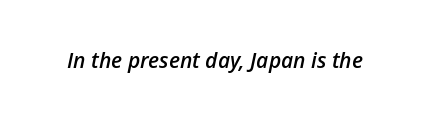
{"italic": "yes", "lean": "right", "slant_degrees": 12, "bold": "semi", "underline": "no", "letter_spacing": "normal", "letter_spacing_em": 0.0, "glyph_px": 21}
